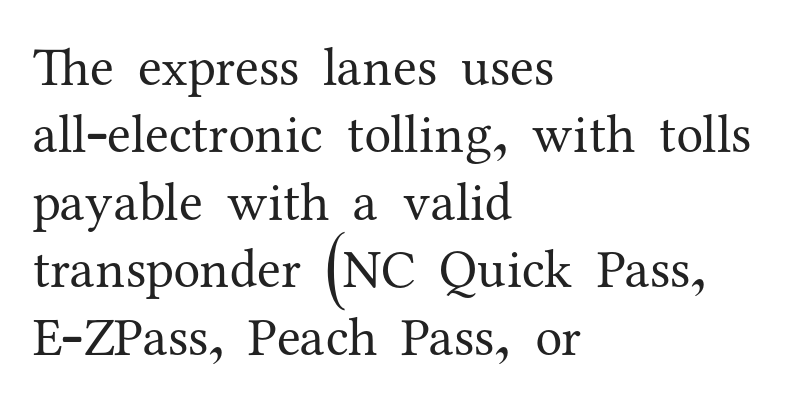
The image shows 54 px regular-weight serif type, upright; set left-aligned, normal line spacing (1.25x), normal letter spacing, not underlined; medium stroke contrast and a medium x-height.
